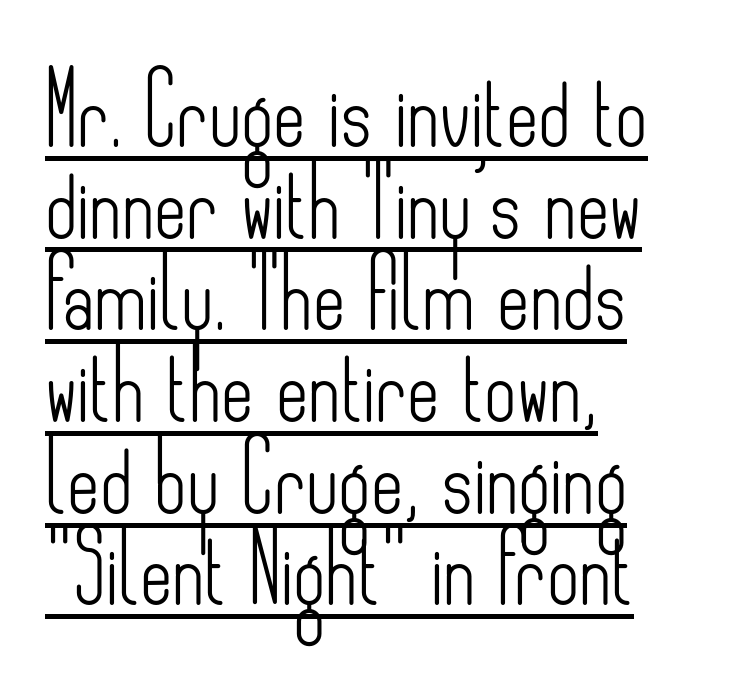
Q: Is the text bold? A: No.
Q: Is the text italic (slanted)? A: No, it is upright.
Q: Is the typeface a serif or a sans-serif typeface? A: Sans-serif.
Q: Is the text underlined? A: Yes.
Q: How is the paragraph aligned? A: Left-aligned.
Q: Is the spacing between letters normal or unusually wide? A: Normal.
Q: Is the spacing between lines tight, normal or loose? A: Normal.
Q: Width (condensed, normal, or wide)? A: Condensed.
Q: Stroke contrast? A: Low.
Q: x-height? A: Small.
Q: Monospaced? A: No.
